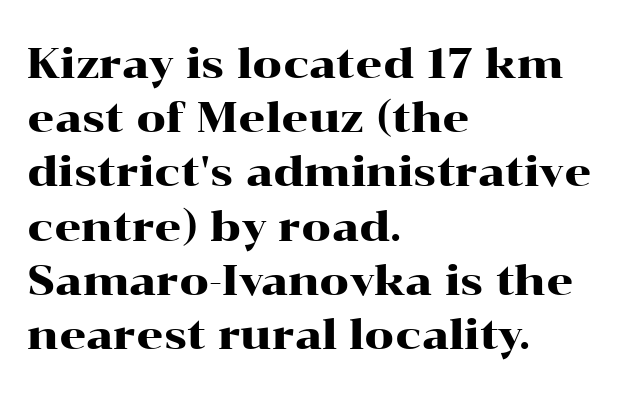
{"serif": "yes", "italic": "no", "width": "wide", "stroke_contrast": "high", "x_height": "medium", "monospaced": "no", "underline": "no", "align": "left", "line_spacing": "normal", "line_spacing_ratio": 1.29, "letter_spacing": "normal", "letter_spacing_em": 0.0, "glyph_px": 42}
